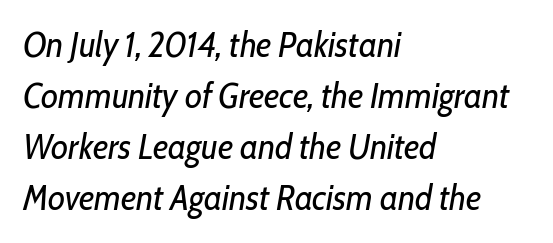
The image shows 35 px regular-weight, condensed type, italic (leaning right); set left-aligned, normal line spacing (1.46x), normal letter spacing, not underlined; low stroke contrast and a medium x-height.
